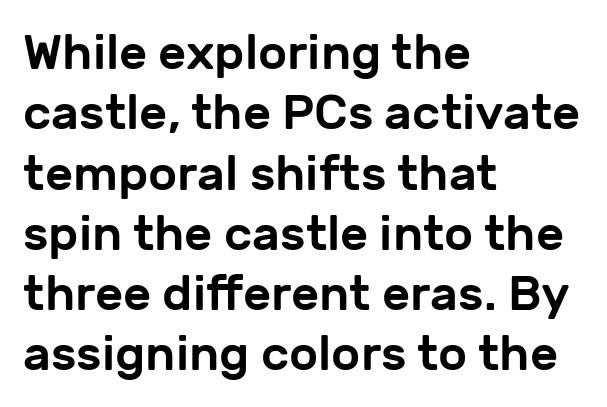
The image shows 49 px sans-serif type, upright; set left-aligned, line spacing 1.23x, normal letter spacing, not underlined; low stroke contrast and a medium x-height.
